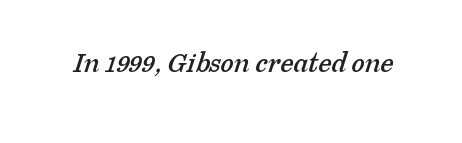
{"serif": "yes", "width": "normal", "stroke_contrast": "low", "x_height": "medium", "monospaced": "no", "underline": "no", "letter_spacing": "normal", "letter_spacing_em": 0.0, "glyph_px": 30}
